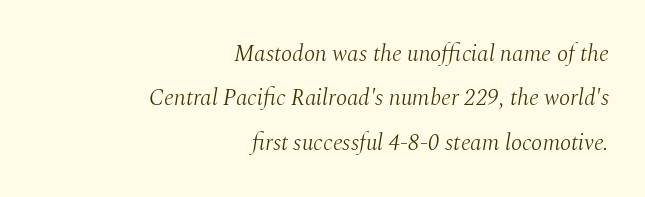
Q: Is the text bold? A: No.
Q: Is the text italic (slanted)? A: Yes, it leans right by about 10 degrees.
Q: Is the text underlined? A: No.
Q: How is the paragraph aligned? A: Right-aligned.
Q: Is the spacing between letters normal or unusually wide? A: Normal.
Q: Is the spacing between lines tight, normal or loose? A: Loose.
